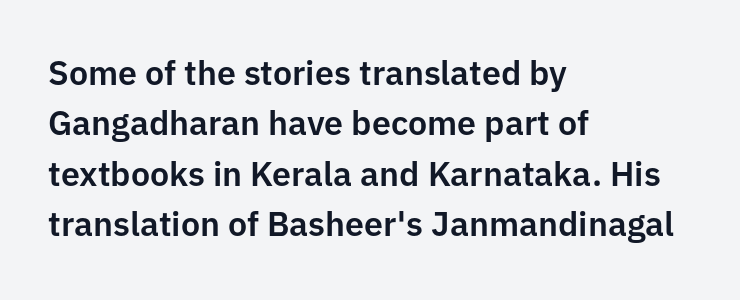
{"serif": "no", "italic": "no", "width": "normal", "stroke_contrast": "low", "x_height": "medium", "monospaced": "no", "underline": "no", "align": "left", "line_spacing": "normal", "line_spacing_ratio": 1.48, "letter_spacing": "normal", "letter_spacing_em": 0.0, "glyph_px": 34}
